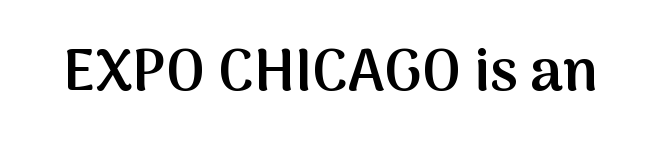
Q: Is the text bold? A: Semi-bold.
Q: Is the text italic (slanted)? A: No, it is upright.
Q: Is the typeface a serif or a sans-serif typeface? A: Sans-serif.
Q: Is the text underlined? A: No.
Q: Is the spacing between letters normal or unusually wide? A: Normal.
Q: Width (condensed, normal, or wide)? A: Normal.
Q: Stroke contrast? A: Medium.
Q: x-height? A: Medium.
Q: Monospaced? A: No.
